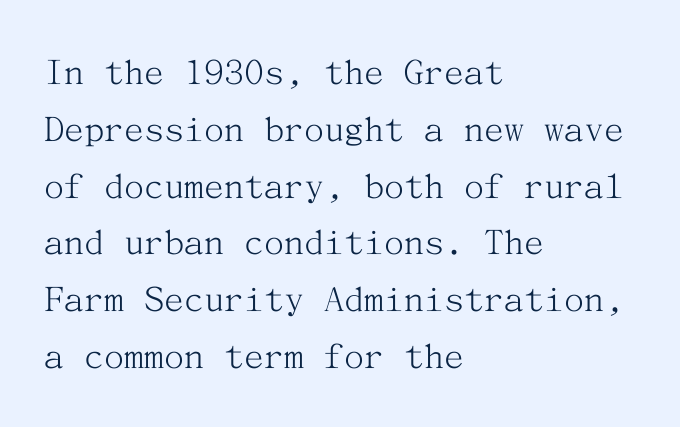
Q: Is the text bold? A: No.
Q: Is the text italic (slanted)? A: No, it is upright.
Q: Is the typeface a serif or a sans-serif typeface? A: Serif.
Q: Is the text underlined? A: No.
Q: How is the paragraph aligned? A: Left-aligned.
Q: Is the spacing between letters normal or unusually wide? A: Normal.
Q: Is the spacing between lines tight, normal or loose? A: Normal.
Q: Width (condensed, normal, or wide)? A: Normal.
Q: Stroke contrast? A: Medium.
Q: x-height? A: Medium.
